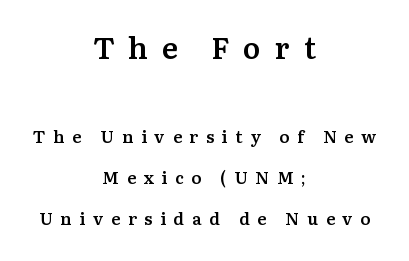
The image shows 30 px semibold serif type, upright; set centered, loose line spacing (2.41x), unusually wide letter spacing (+0.46 em), not underlined; the first (top) block is 1.76x larger; medium stroke contrast and a medium x-height.
